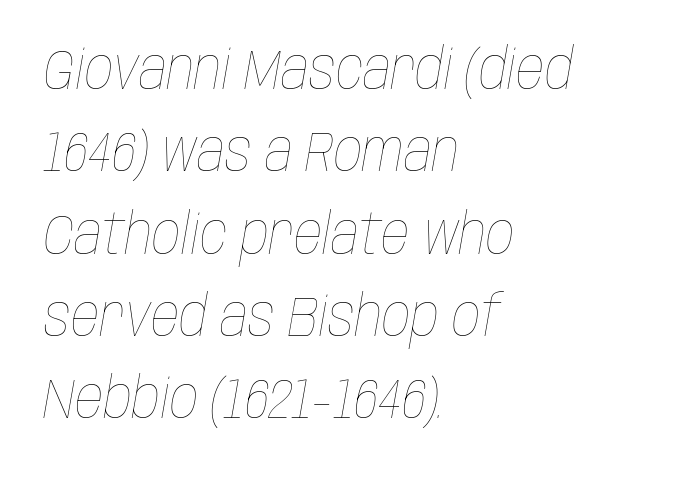
{"italic": "yes", "lean": "right", "slant_degrees": 10, "bold": "no", "weight": "thin", "width": "condensed", "stroke_contrast": "low", "x_height": "large", "monospaced": "no", "underline": "no", "align": "left", "line_spacing": "normal", "line_spacing_ratio": 1.47, "letter_spacing": "normal", "letter_spacing_em": 0.0, "glyph_px": 56}
